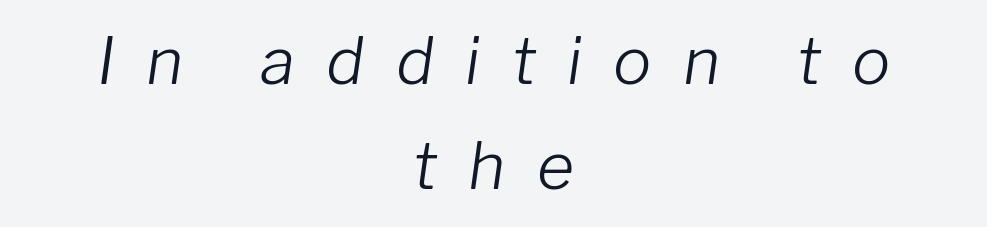
Q: Is the text bold? A: No.
Q: Is the text italic (slanted)? A: Yes, it leans right by about 8 degrees.
Q: Is the text underlined? A: No.
Q: How is the paragraph aligned? A: Centered.
Q: Is the spacing between letters normal or unusually wide? A: Unusually wide.
Q: Is the spacing between lines tight, normal or loose? A: Normal.
Q: Width (condensed, normal, or wide)? A: Normal.
Q: Stroke contrast? A: Low.
Q: x-height? A: Medium.
Q: Monospaced? A: No.
